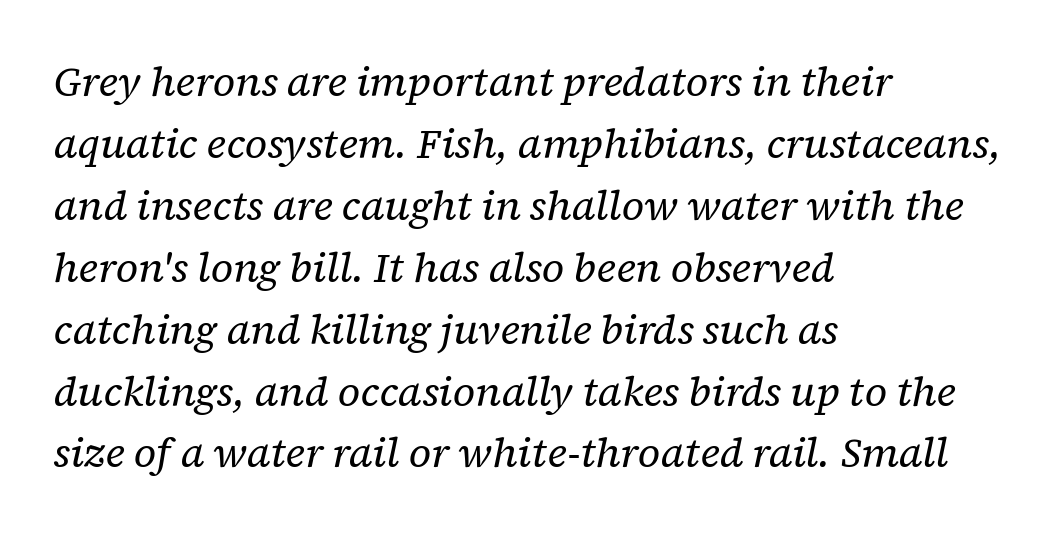
Q: Is the text bold? A: No.
Q: Is the text italic (slanted)? A: Yes, it leans right by about 12 degrees.
Q: Is the typeface a serif or a sans-serif typeface? A: Serif.
Q: Is the text underlined? A: No.
Q: How is the paragraph aligned? A: Left-aligned.
Q: Is the spacing between letters normal or unusually wide? A: Normal.
Q: Is the spacing between lines tight, normal or loose? A: Normal.
Q: Width (condensed, normal, or wide)? A: Normal.
Q: Stroke contrast? A: Low.
Q: x-height? A: Medium.
Q: Monospaced? A: No.
